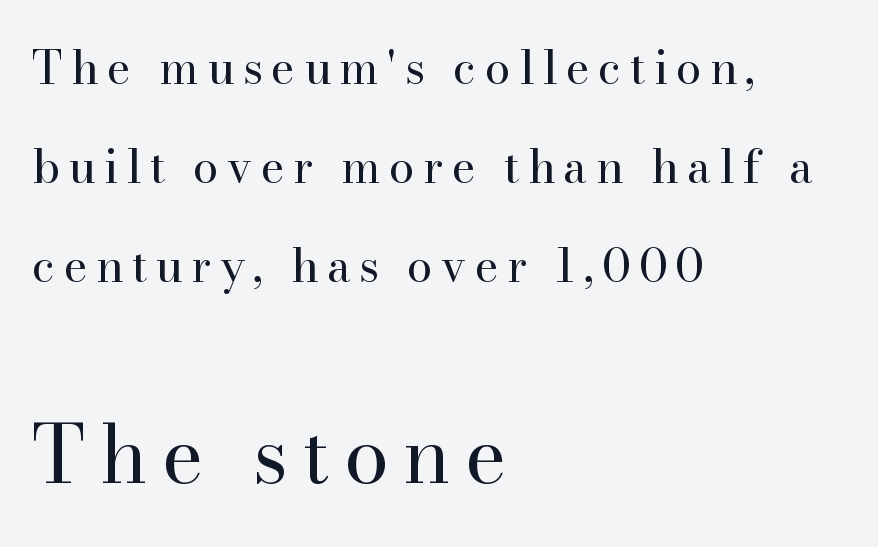
Q: Is the text bold? A: No.
Q: Is the text italic (slanted)? A: No, it is upright.
Q: Is the typeface a serif or a sans-serif typeface? A: Serif.
Q: Is the text underlined? A: No.
Q: How is the paragraph aligned? A: Left-aligned.
Q: Is the spacing between lines tight, normal or loose? A: Loose.
Q: Which block of text is set in a larger size, the first (top) or the second (bottom)? A: The second (bottom) one.
Q: Width (condensed, normal, or wide)? A: Normal.
Q: Stroke contrast? A: High.
Q: x-height? A: Small.
Q: Monospaced? A: No.
